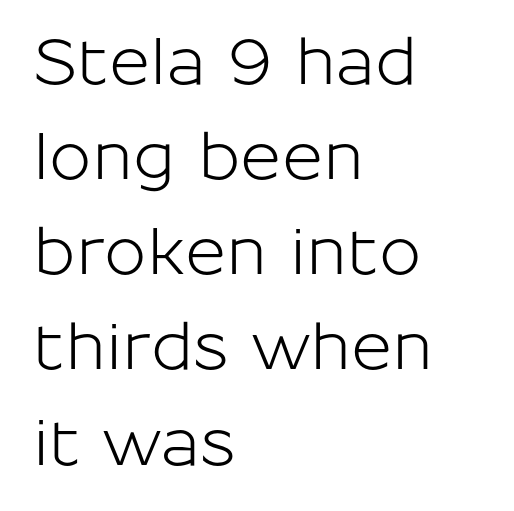
The image shows 63 px sans-serif type, upright; set left-aligned, normal line spacing (1.51x), normal letter spacing, not underlined; low stroke contrast and a medium x-height.
